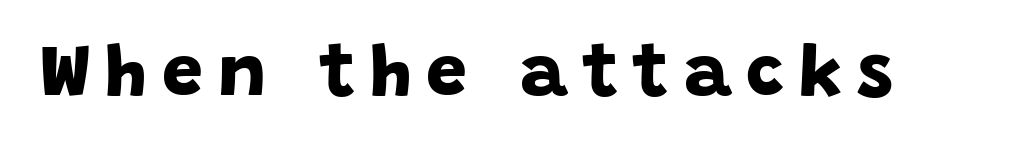
{"serif": "no", "bold": "yes", "weight": "bold", "width": "normal", "stroke_contrast": "low", "x_height": "large", "monospaced": "no", "underline": "no", "letter_spacing": "wide", "letter_spacing_em": 0.21, "glyph_px": 73}
